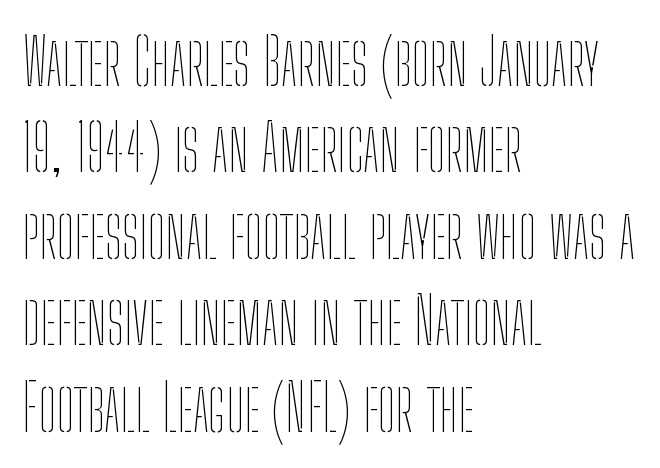
{"italic": "no", "bold": "no", "weight": "thin", "width": "condensed", "stroke_contrast": "low", "x_height": "medium", "monospaced": "no", "underline": "no", "align": "left", "line_spacing": "normal", "line_spacing_ratio": 1.33, "letter_spacing": "normal", "letter_spacing_em": 0.0, "glyph_px": 65}
